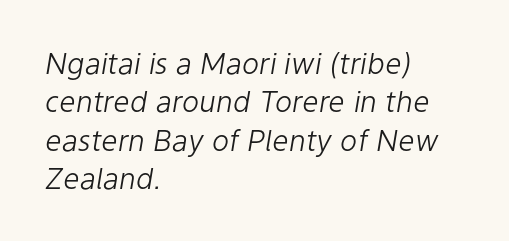
Horizontally, the lines are justified to the leading edge only. The gap between lines stays unmarked. The line-height multiplier appears to be the usual default. Stroke mass is kept to a normal reading level or below.
